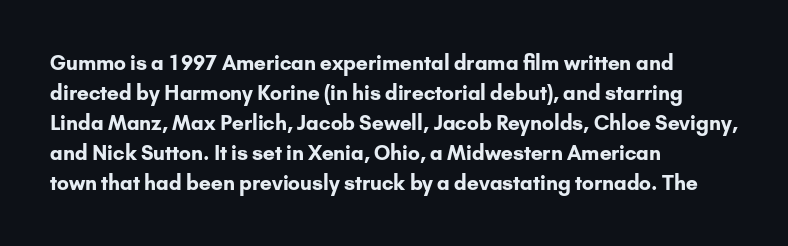
The image shows 20 px bold type, upright; set left-aligned, normal line spacing (1.5x), normal letter spacing, not underlined.
